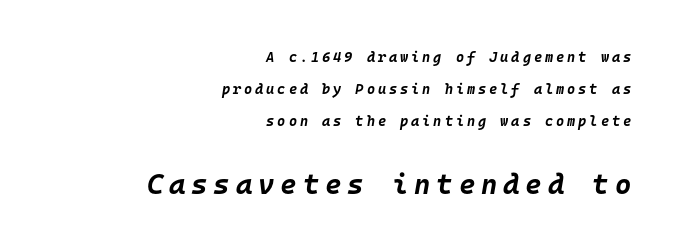
The image shows 28 px bold type, italic (leaning right), monospaced; set right-aligned, loose line spacing (2.29x), unusually wide letter spacing (+0.21 em), not underlined; the second (bottom) block is 2.0x larger; low stroke contrast and a large x-height.
